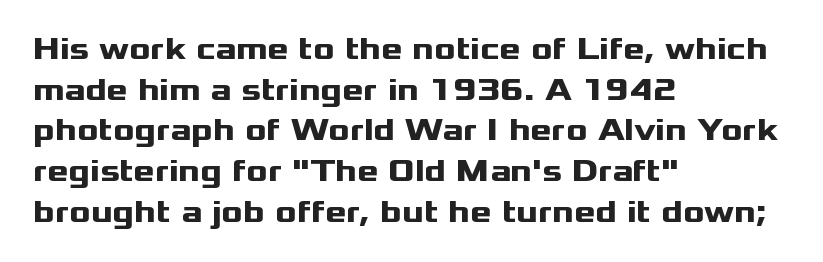
The type is set solid horizontally, with unmodified tracking. Serifs: no, the terminals of the letterforms are clean. Reading down the column, the eye jumps a familiar distance to each next line. Which margin do the lines hug? The left one — the right edge is uneven.
